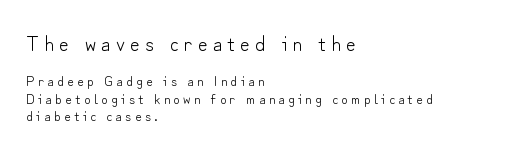
{"italic": "no", "bold": "no", "underline": "no", "align": "left", "line_spacing": "normal", "line_spacing_ratio": 1.25, "letter_spacing": "wide", "letter_spacing_em": 0.25, "larger_block": "first", "size_ratio": 1.5, "glyph_px": 21}
